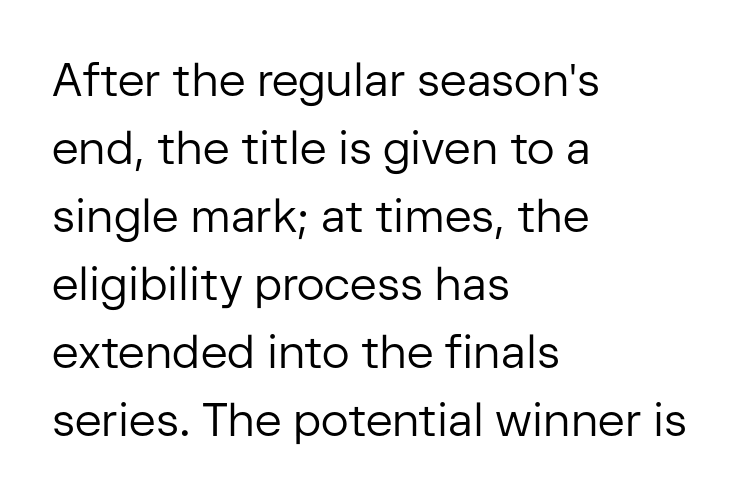
A typesetter would label this face a sans. Italic: no, the glyphs are upright roman. Casual observation: everything's shoved over to the left. A normal amount of white space separates one row of letters from the next. The horizontal fit of the characters is conventional and even. Proportional: the letters do not fall into vertical columns.
